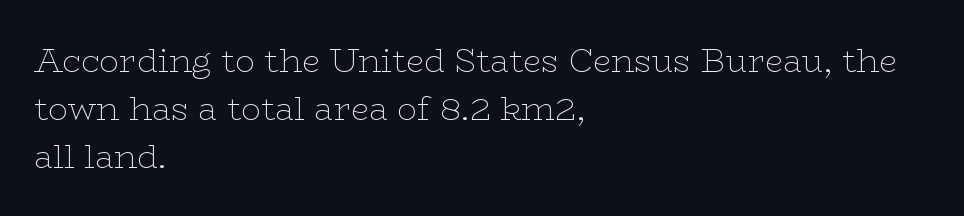
Stroke terminals: seriffed. Tracking here is standard; glyphs follow each other at the usual distance. Quick note: underline off. The rendering anchors every line to the left-hand side. When letters stand straight like this, we call the style roman or upright.
